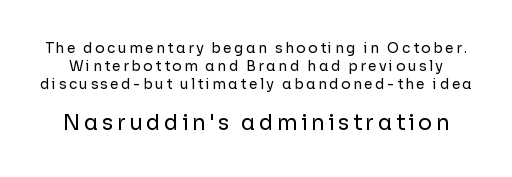
Q: Is the text bold? A: No.
Q: Is the text italic (slanted)? A: No, it is upright.
Q: Is the text underlined? A: No.
Q: Is the spacing between lines tight, normal or loose? A: Normal.
Q: Which block of text is set in a larger size, the first (top) or the second (bottom)? A: The second (bottom) one.
